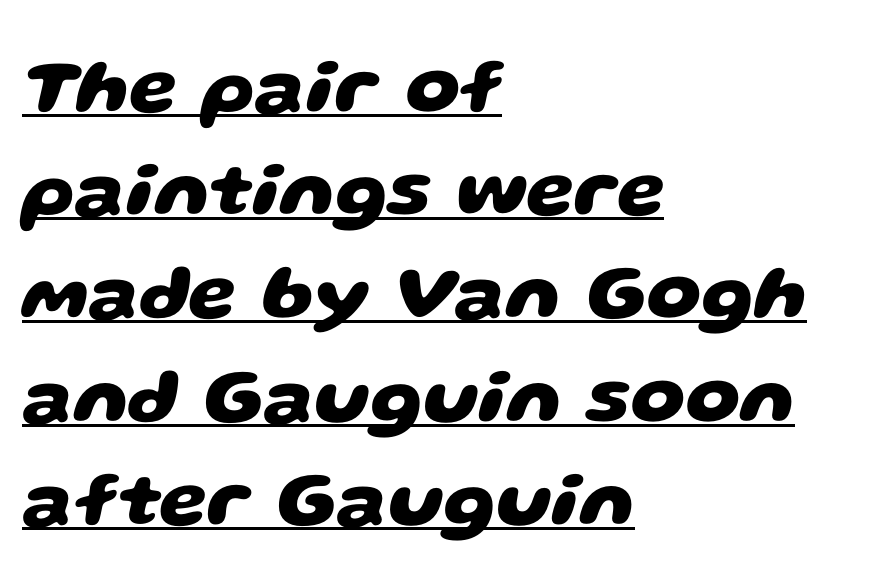
The image shows 77 px heavy, wide sans-serif type; set left-aligned, normal line spacing (1.34x), normal letter spacing, underlined; low stroke contrast and a large x-height.
